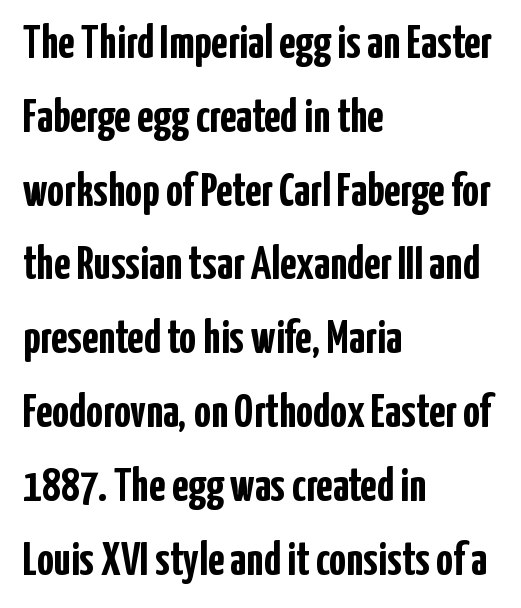
{"serif": "no", "italic": "no", "bold": "yes", "weight": "semibold", "width": "condensed", "stroke_contrast": "low", "x_height": "medium", "monospaced": "no", "underline": "no", "align": "left", "line_spacing": "normal", "line_spacing_ratio": 1.57, "letter_spacing": "normal", "letter_spacing_em": 0.0, "glyph_px": 47}
